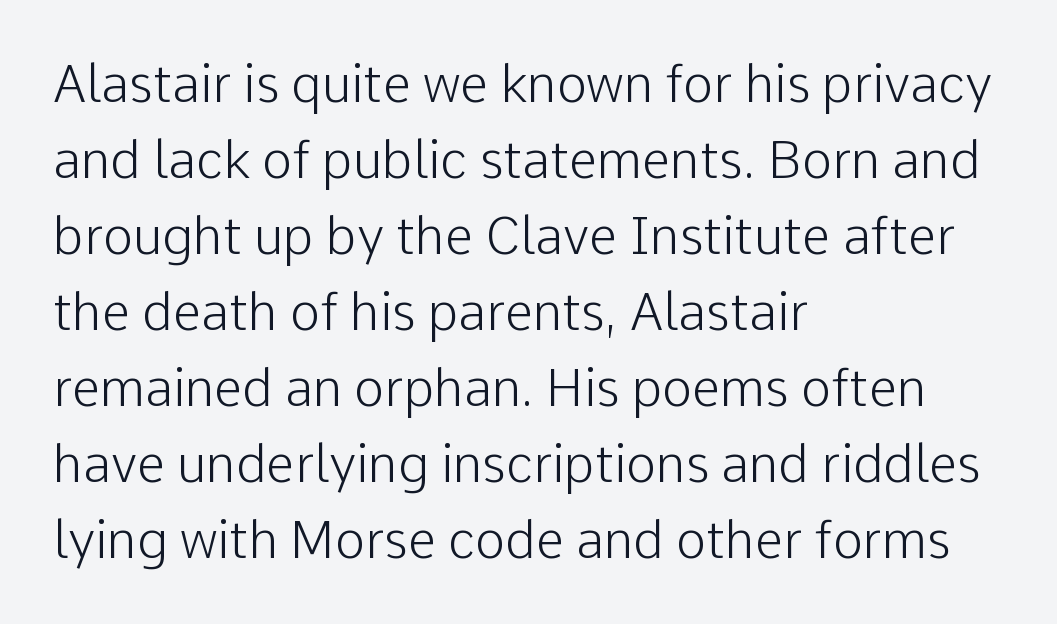
Do the characters align in a grid? No, the font is proportional. Summary of weight: not heavy and not bold. Look at the bottom of the vertical strokes: they stop flat, with no serifs. Line starts are locked; line ends wander. Italic: no, the glyphs are upright roman.
